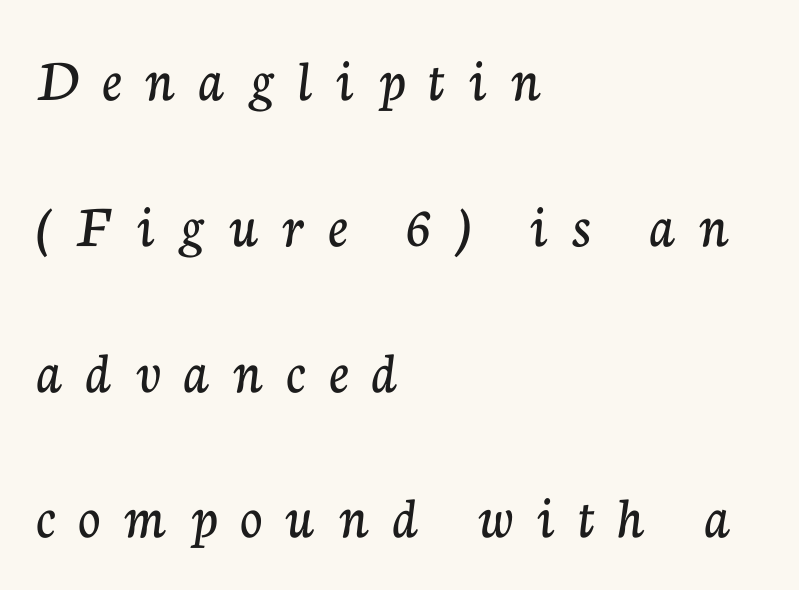
{"serif": "yes", "width": "normal", "stroke_contrast": "low", "x_height": "medium", "monospaced": "no", "underline": "no", "align": "left", "line_spacing": "loose", "line_spacing_ratio": 2.39, "letter_spacing": "wide", "letter_spacing_em": 0.39, "glyph_px": 61}
